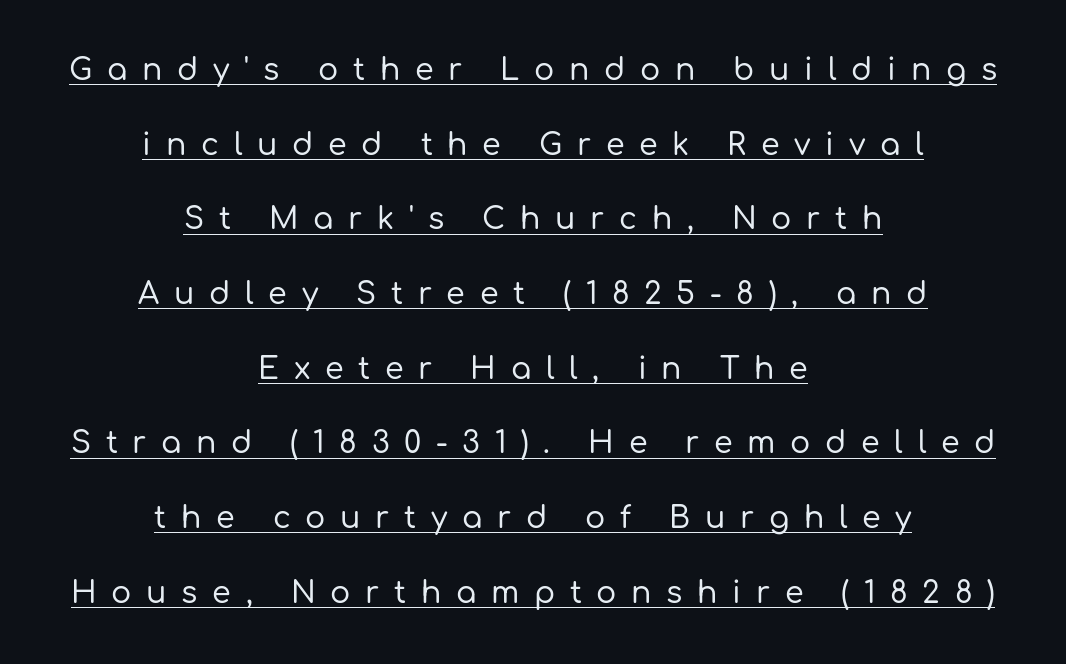
Q: Is the text italic (slanted)? A: No, it is upright.
Q: Is the typeface a serif or a sans-serif typeface? A: Sans-serif.
Q: Is the text underlined? A: Yes.
Q: How is the paragraph aligned? A: Centered.
Q: Is the spacing between letters normal or unusually wide? A: Unusually wide.
Q: Is the spacing between lines tight, normal or loose? A: Loose.
Q: Width (condensed, normal, or wide)? A: Normal.
Q: Stroke contrast? A: Low.
Q: x-height? A: Medium.
Q: Monospaced? A: No.
